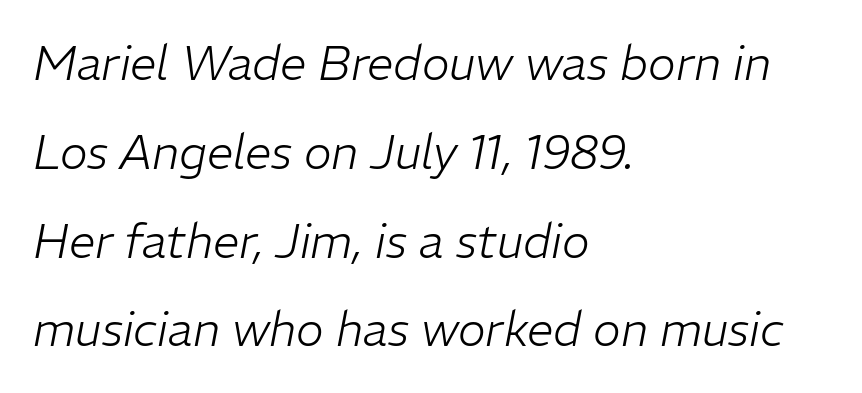
{"italic": "yes", "lean": "right", "slant_degrees": 11, "bold": "no", "weight": "light", "width": "normal", "stroke_contrast": "low", "x_height": "medium", "monospaced": "no", "underline": "no", "align": "left", "line_spacing_ratio": 1.89, "letter_spacing": "normal", "letter_spacing_em": 0.0, "glyph_px": 47}
